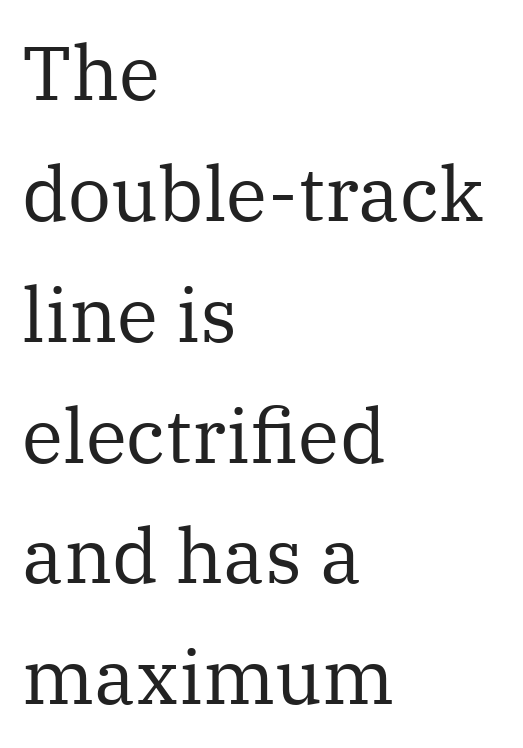
This reads as an unemphasized weight, regular at the heaviest. The letters sit at their default tracking, neither squeezed nor spread. Has an underline been added? It has not. A typesetter would call this proportional, since set widths differ per character. Serifs: yes, visible at the terminals of the letterforms. Rows of type keep a routine distance in the vertical direction.
